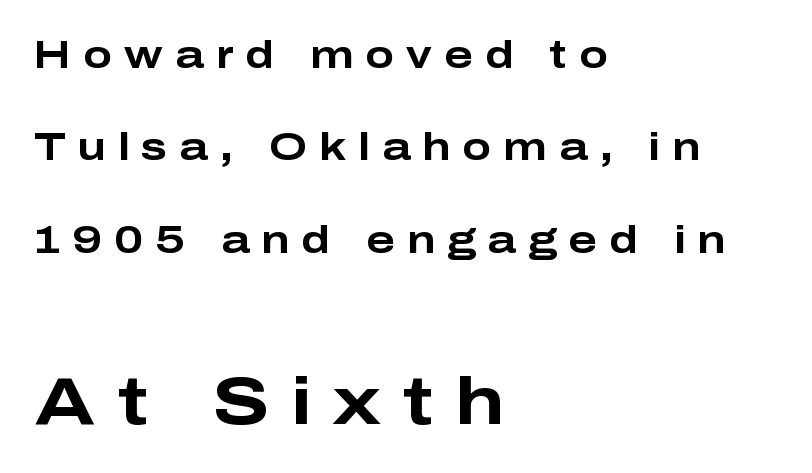
Q: Is the text bold? A: Yes.
Q: Is the text italic (slanted)? A: No, it is upright.
Q: Is the typeface a serif or a sans-serif typeface? A: Sans-serif.
Q: Is the text underlined? A: No.
Q: How is the paragraph aligned? A: Left-aligned.
Q: Is the spacing between letters normal or unusually wide? A: Unusually wide.
Q: Is the spacing between lines tight, normal or loose? A: Loose.
Q: Which block of text is set in a larger size, the first (top) or the second (bottom)? A: The second (bottom) one.
Q: Width (condensed, normal, or wide)? A: Wide.
Q: Stroke contrast? A: Low.
Q: x-height? A: Medium.
Q: Monospaced? A: No.
